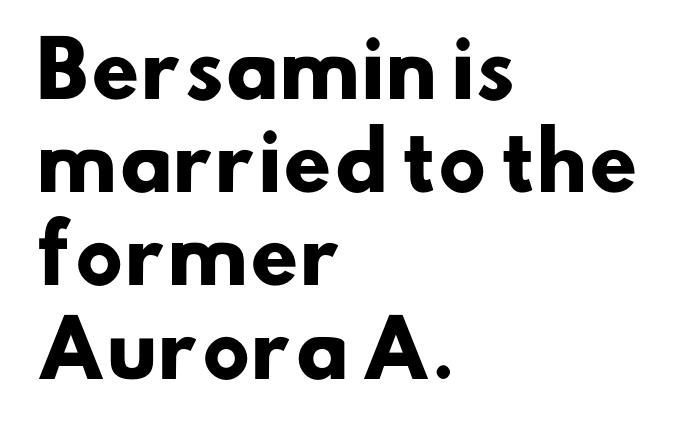
{"serif": "no", "bold": "yes", "weight": "heavy", "width": "normal", "stroke_contrast": "low", "x_height": "small", "monospaced": "no", "underline": "no", "align": "left", "line_spacing_ratio": 1.21, "letter_spacing": "normal", "letter_spacing_em": 0.0, "glyph_px": 77}
